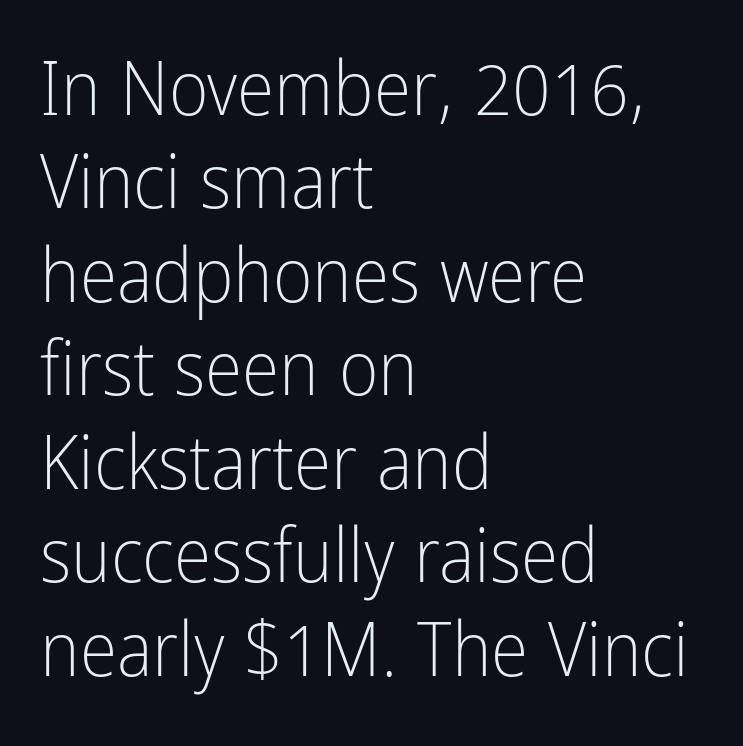
The rag falls on the right side of this text block. Tracking value appears to be zero — textbook default spacing. A typesetter would mark this as roman, not italic. A typesetter would call this proportional, since set widths differ per character.
